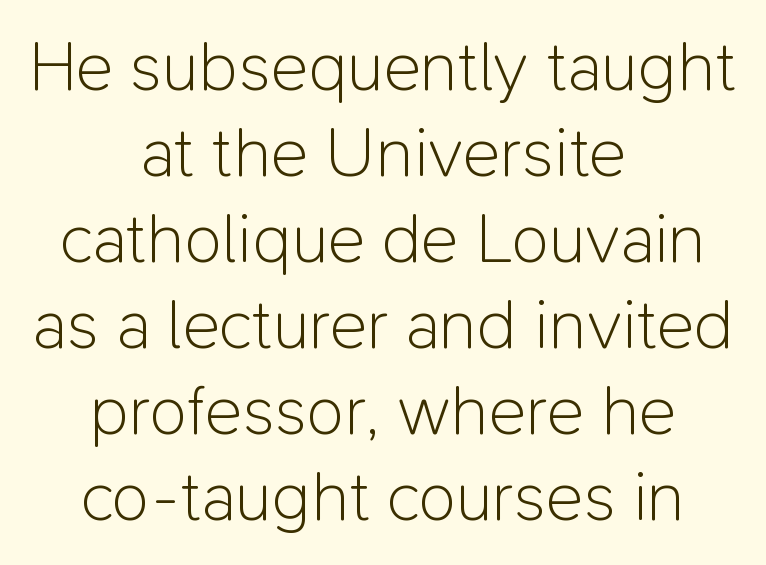
Q: Is the text bold? A: No.
Q: Is the text italic (slanted)? A: No, it is upright.
Q: Is the typeface a serif or a sans-serif typeface? A: Sans-serif.
Q: Is the text underlined? A: No.
Q: How is the paragraph aligned? A: Centered.
Q: Is the spacing between letters normal or unusually wide? A: Normal.
Q: Width (condensed, normal, or wide)? A: Normal.
Q: Stroke contrast? A: Low.
Q: x-height? A: Medium.
Q: Monospaced? A: No.
